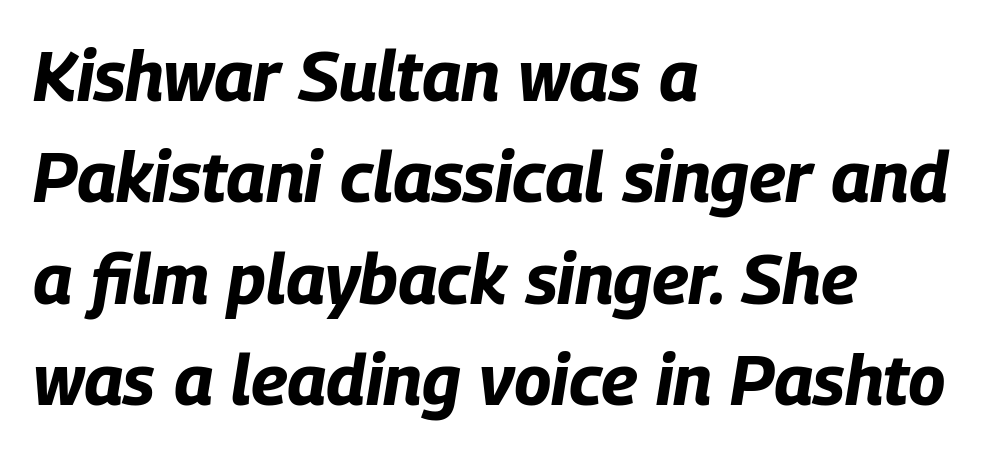
{"italic": "yes", "lean": "right", "slant_degrees": 9, "bold": "yes", "weight": "bold", "width": "condensed", "stroke_contrast": "low", "x_height": "large", "monospaced": "no", "underline": "no", "align": "left", "line_spacing": "normal", "line_spacing_ratio": 1.45, "letter_spacing": "normal", "letter_spacing_em": 0.0, "glyph_px": 70}
